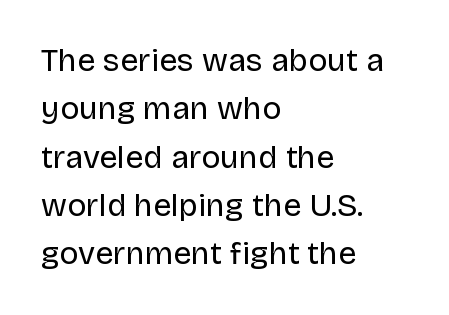
The passage shown is not bold in any degree. Letter spacing: default. Note the varied advance widths — an 'i' is clearly narrower than an 'm'. This rendering features lettering with no underline. This rendering employs a face without finishing strokes, i.e., a sans-serif.
